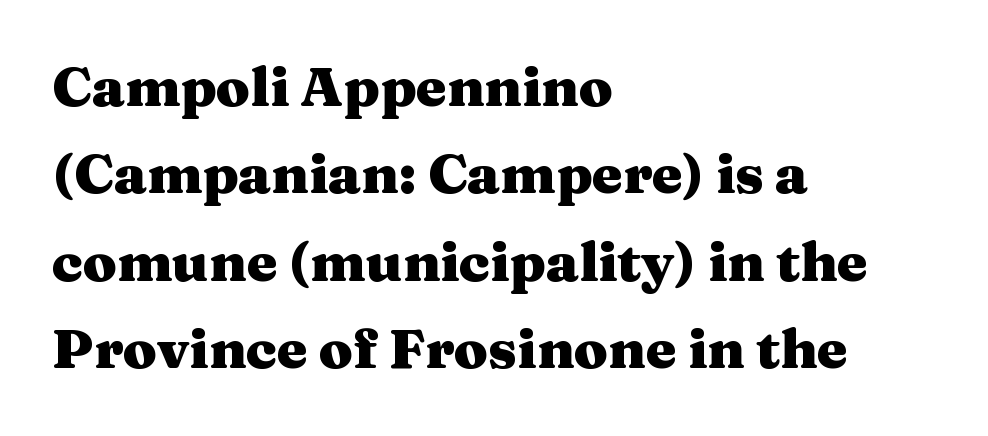
{"serif": "yes", "italic": "no", "bold": "yes", "weight": "heavy", "width": "wide", "stroke_contrast": "medium", "x_height": "medium", "monospaced": "no", "underline": "no", "align": "left", "line_spacing": "normal", "line_spacing_ratio": 1.59, "letter_spacing": "normal", "letter_spacing_em": 0.0, "glyph_px": 55}
